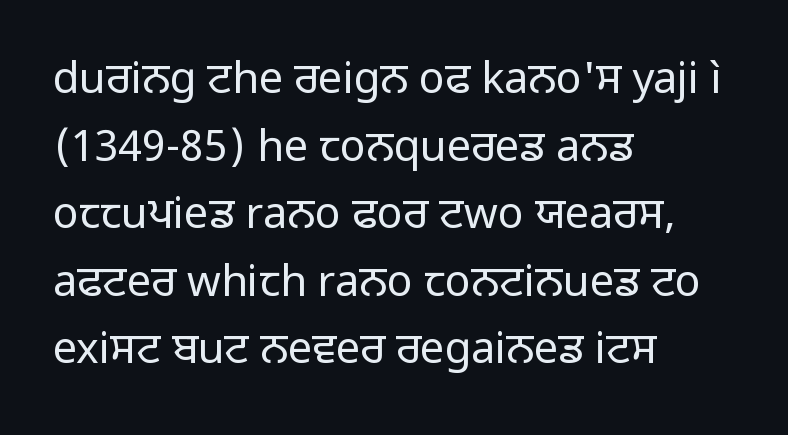
The image shows 43 px regular-weight sans-serif type, upright; set left-aligned, normal line spacing (1.57x), normal letter spacing, not underlined; low stroke contrast and a medium x-height.
